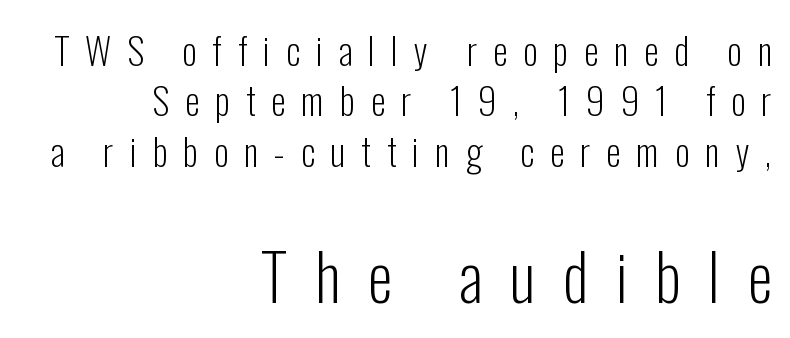
Every stem runs plumb, perpendicular to the baseline. Does extra space separate the letters? Yes, quite a lot of it. These lines are rendered in a variable-pitch font. The rendering shows plain stroke endings on the letterforms — a sans-serif design. Which margin do the lines hug? The right one — the left edge is uneven. Weight: in the light-to-regular range.
